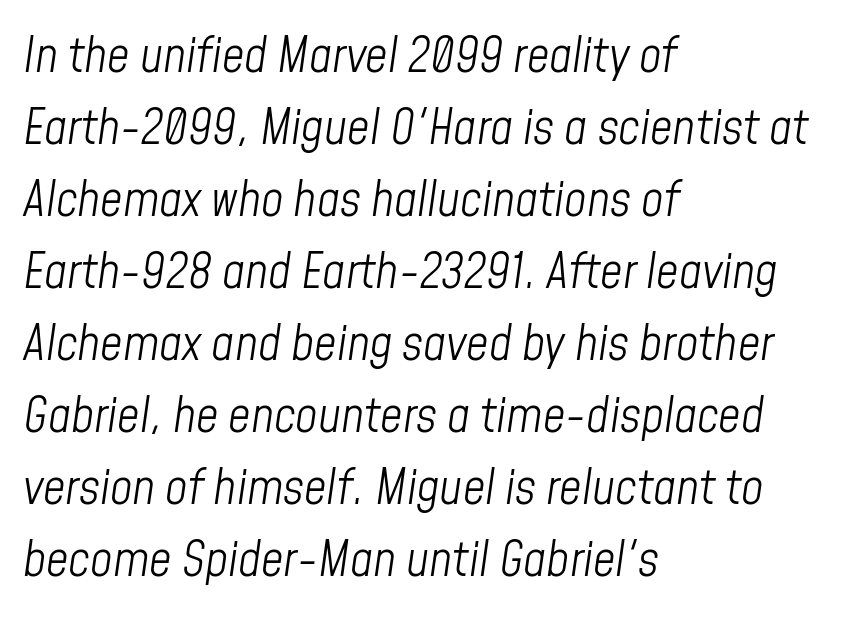
Q: Is the text bold? A: No.
Q: Is the text italic (slanted)? A: Yes, it leans right by about 8 degrees.
Q: Is the text underlined? A: No.
Q: How is the paragraph aligned? A: Left-aligned.
Q: Is the spacing between letters normal or unusually wide? A: Normal.
Q: Is the spacing between lines tight, normal or loose? A: Normal.
Q: Width (condensed, normal, or wide)? A: Condensed.
Q: Stroke contrast? A: Low.
Q: x-height? A: Medium.
Q: Monospaced? A: No.
